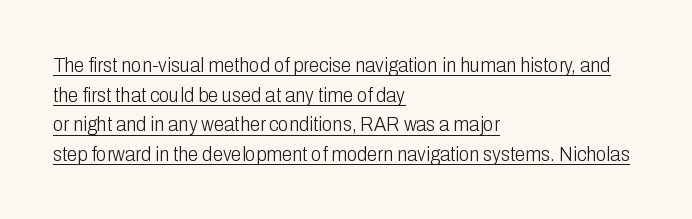
The image shows 21 px text type, upright; set left-aligned, normal line spacing (1.41x), normal letter spacing, underlined.
